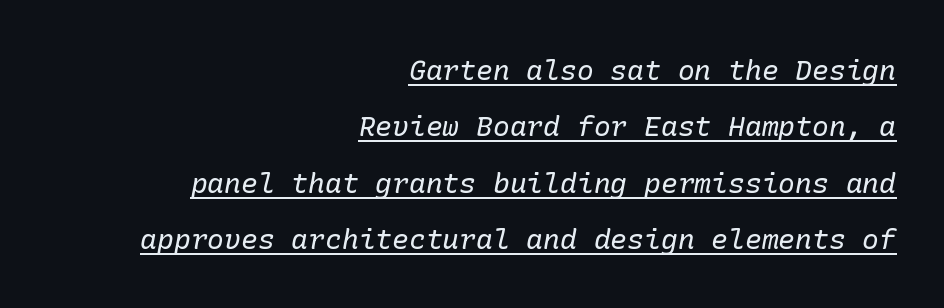
{"italic": "yes", "lean": "right", "slant_degrees": 10, "bold": "no", "weight": "regular", "width": "normal", "stroke_contrast": "low", "x_height": "medium", "underline": "yes", "align": "right", "line_spacing": "loose", "line_spacing_ratio": 2.01, "letter_spacing": "normal", "letter_spacing_em": 0.0, "glyph_px": 28}
